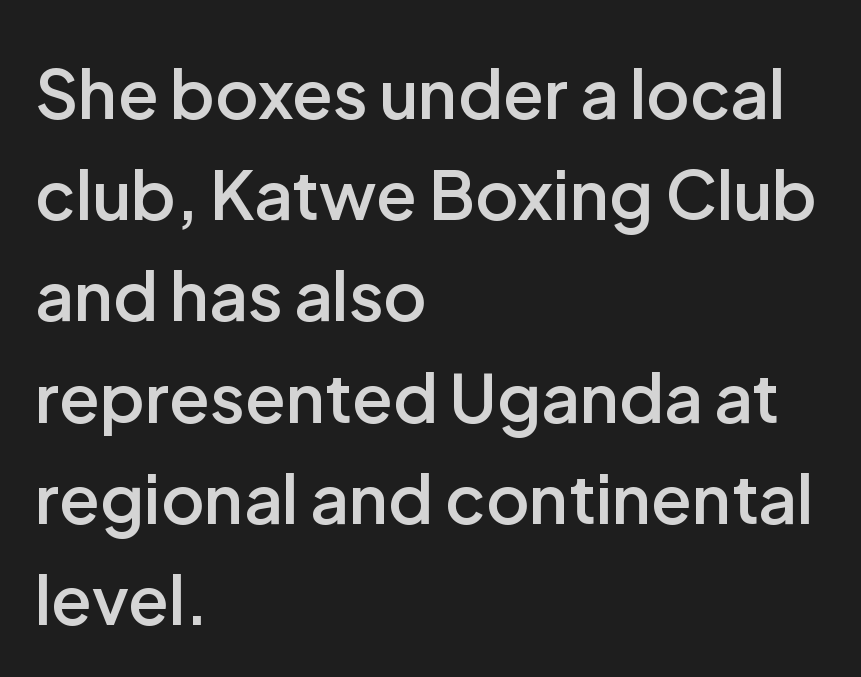
The image shows 67 px semibold sans-serif type, upright; set left-aligned, normal line spacing (1.51x), normal letter spacing, not underlined; low stroke contrast and a medium x-height.
